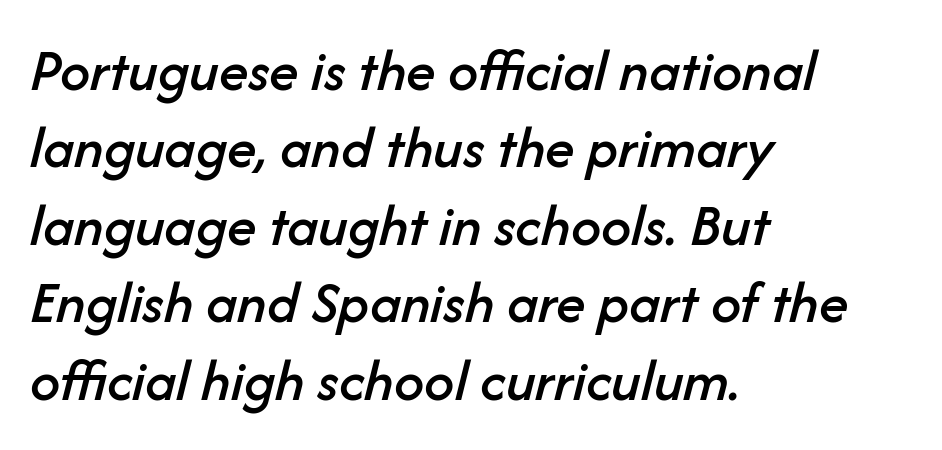
The image shows 60 px text type, italic (leaning right); set left-aligned, normal line spacing (1.29x), normal letter spacing, not underlined; low stroke contrast and a medium x-height.
